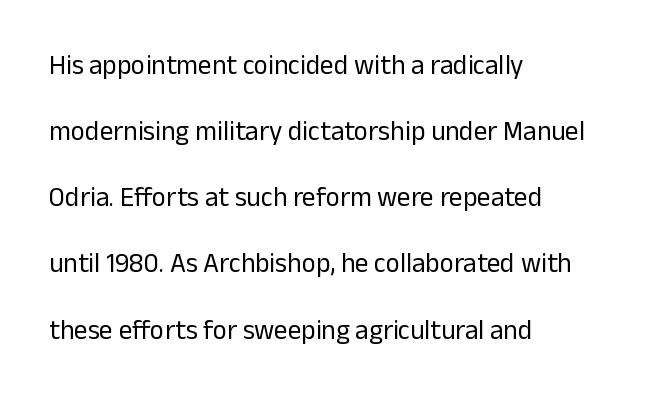
{"italic": "no", "bold": "no", "underline": "no", "align": "left", "line_spacing": "loose", "line_spacing_ratio": 2.45, "letter_spacing": "normal", "letter_spacing_em": 0.0, "glyph_px": 27}
